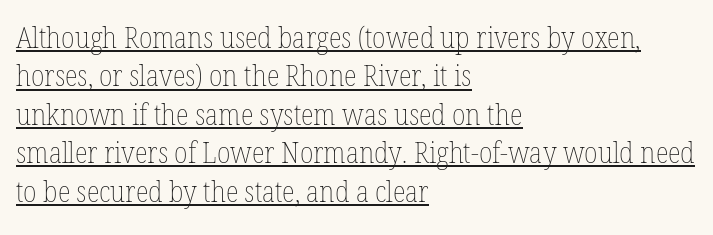
{"italic": "no", "bold": "no", "weight": "thin", "width": "condensed", "stroke_contrast": "low", "x_height": "medium", "monospaced": "no", "underline": "yes", "align": "left", "line_spacing": "normal", "line_spacing_ratio": 1.28, "letter_spacing": "normal", "letter_spacing_em": 0.0, "glyph_px": 30}
